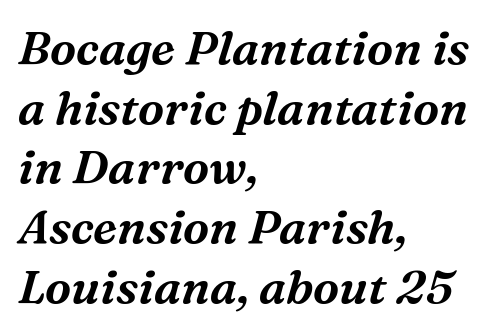
The image shows 47 px serif type, italic (leaning right); set left-aligned, normal line spacing (1.27x), normal letter spacing, not underlined; medium stroke contrast and a medium x-height.
